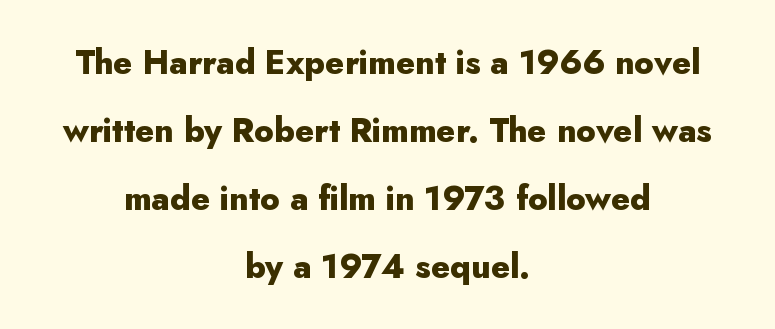
Q: Is the text bold? A: Yes.
Q: Is the text italic (slanted)? A: No, it is upright.
Q: Is the typeface a serif or a sans-serif typeface? A: Sans-serif.
Q: Is the text underlined? A: No.
Q: How is the paragraph aligned? A: Centered.
Q: Is the spacing between letters normal or unusually wide? A: Normal.
Q: Is the spacing between lines tight, normal or loose? A: Loose.
Q: Width (condensed, normal, or wide)? A: Normal.
Q: Stroke contrast? A: Low.
Q: x-height? A: Small.
Q: Monospaced? A: No.
